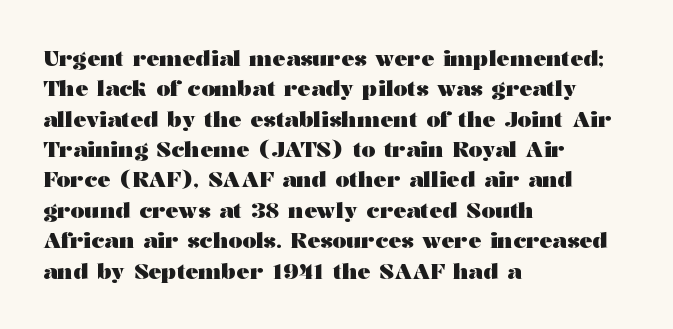
{"italic": "no", "bold": "yes", "underline": "no", "align": "left", "line_spacing": "normal", "line_spacing_ratio": 1.38, "letter_spacing": "normal", "letter_spacing_em": 0.0, "glyph_px": 22}
